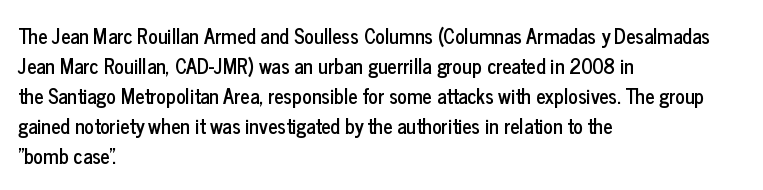
The image shows 20 px text type, upright; set left-aligned, normal line spacing (1.5x), normal letter spacing, not underlined.
